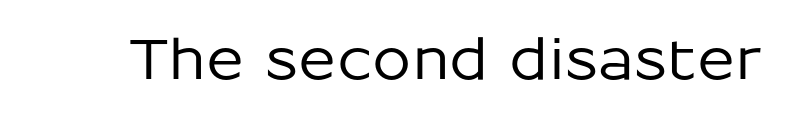
Q: Is the text italic (slanted)? A: No, it is upright.
Q: Is the typeface a serif or a sans-serif typeface? A: Sans-serif.
Q: Is the text underlined? A: No.
Q: Is the spacing between letters normal or unusually wide? A: Normal.
Q: Width (condensed, normal, or wide)? A: Normal.
Q: Stroke contrast? A: Low.
Q: x-height? A: Medium.
Q: Monospaced? A: No.
